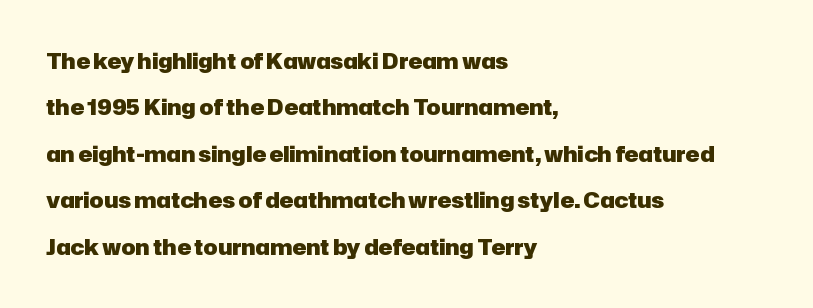
Q: Is the text bold? A: Yes.
Q: Is the text italic (slanted)? A: No, it is upright.
Q: Is the text underlined? A: No.
Q: How is the paragraph aligned? A: Left-aligned.
Q: Is the spacing between letters normal or unusually wide? A: Normal.
Q: Is the spacing between lines tight, normal or loose? A: Loose.
